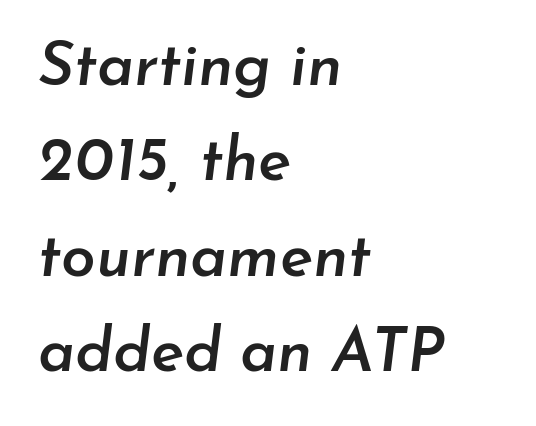
Tall strokes in this sample are angled rather than plumb. Each letter keeps its own natural width here, so spacing adapts to shape. This rendering features lettering with no underline. Strokes here are thickened, but only to semibold level. Compared with typical paragraphs, the rows here are spaced about the same. Does the copy run flush right? No — it runs flush left.
